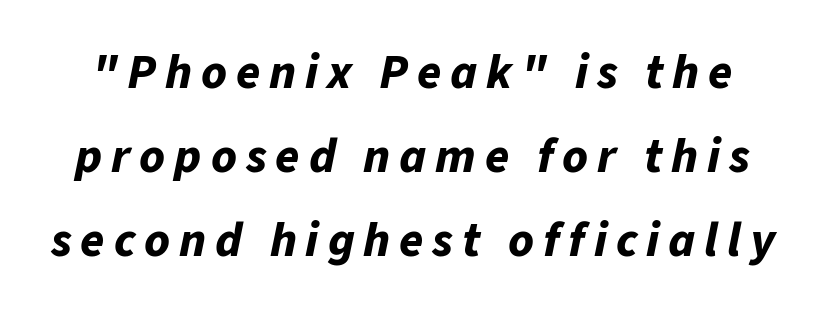
Q: Is the text bold? A: Yes.
Q: Is the text italic (slanted)? A: Yes, it leans right by about 11 degrees.
Q: Is the text underlined? A: No.
Q: Width (condensed, normal, or wide)? A: Normal.
Q: Stroke contrast? A: Low.
Q: x-height? A: Medium.
Q: Monospaced? A: No.
